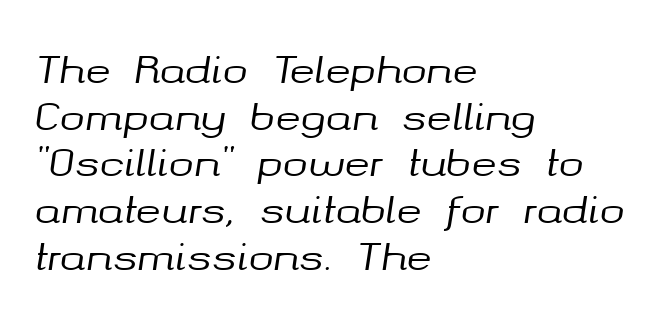
{"italic": "yes", "lean": "right", "slant_degrees": 8, "width": "normal", "stroke_contrast": "medium", "x_height": "medium", "monospaced": "no", "underline": "no", "align": "left", "line_spacing_ratio": 1.23, "letter_spacing": "normal", "letter_spacing_em": 0.0, "glyph_px": 38}
